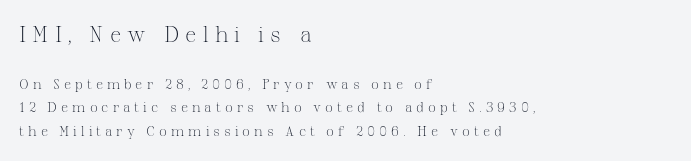
{"italic": "no", "bold": "no", "underline": "no", "align": "left", "line_spacing": "normal", "line_spacing_ratio": 1.69, "letter_spacing": "wide", "letter_spacing_em": 0.28, "larger_block": "first", "size_ratio": 1.57, "glyph_px": 22}
